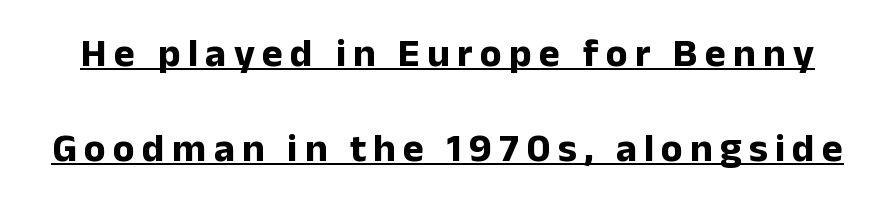
Q: Is the text bold? A: Yes.
Q: Is the text italic (slanted)? A: No, it is upright.
Q: Is the typeface a serif or a sans-serif typeface? A: Sans-serif.
Q: Is the text underlined? A: Yes.
Q: Is the spacing between lines tight, normal or loose? A: Loose.
Q: Width (condensed, normal, or wide)? A: Normal.
Q: Stroke contrast? A: Low.
Q: x-height? A: Medium.
Q: Monospaced? A: No.
